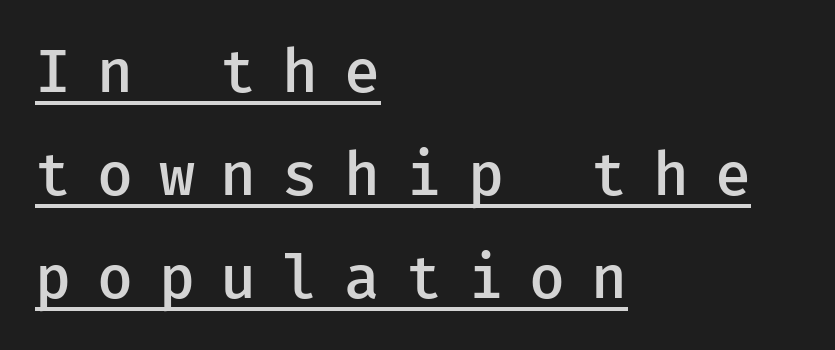
The image shows 60 px semibold sans-serif type, upright; set left-aligned, line spacing 1.72x, unusually wide letter spacing (+0.43 em), underlined; low stroke contrast and a medium x-height.
